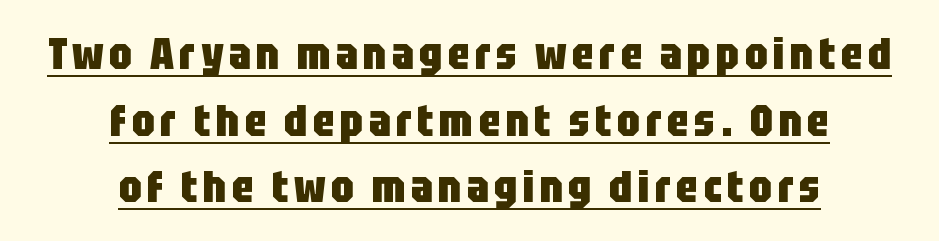
The font's upright variant was chosen for this text. Is this a fixed-width face? No — the glyphs have proportional, varying widths. Beneath each row of characters lies a ruled line. Pretty heavy lettering here — definitely bold. The text block is weighted toward neither margin, spreading evenly from the middle.
